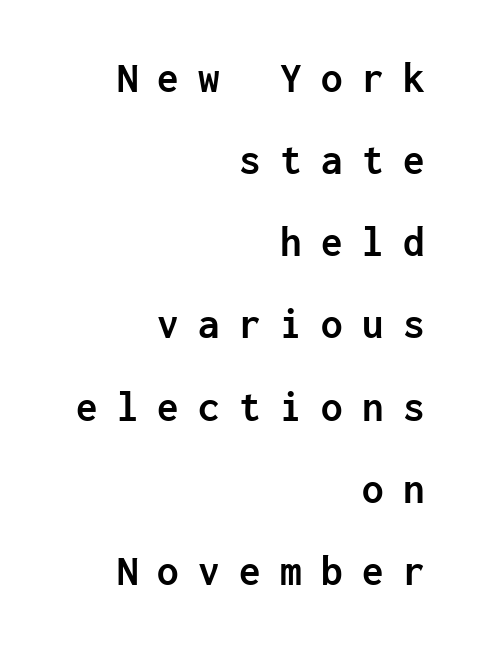
{"serif": "no", "italic": "no", "bold": "yes", "weight": "semibold", "width": "normal", "stroke_contrast": "low", "x_height": "medium", "monospaced": "yes", "underline": "no", "align": "right", "line_spacing": "loose", "line_spacing_ratio": 1.91, "letter_spacing": "wide", "letter_spacing_em": 0.45, "glyph_px": 43}
